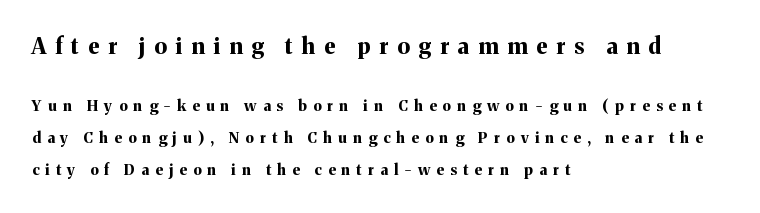
Casual observation: everything's shoved over to the left. Any mark beneath the type? The region is blank. Successive baselines arrive slowly, with a big drop between each. The face used here appears at its bigger size in the upper chunk. The glyphs have the mass of a bold cut.
